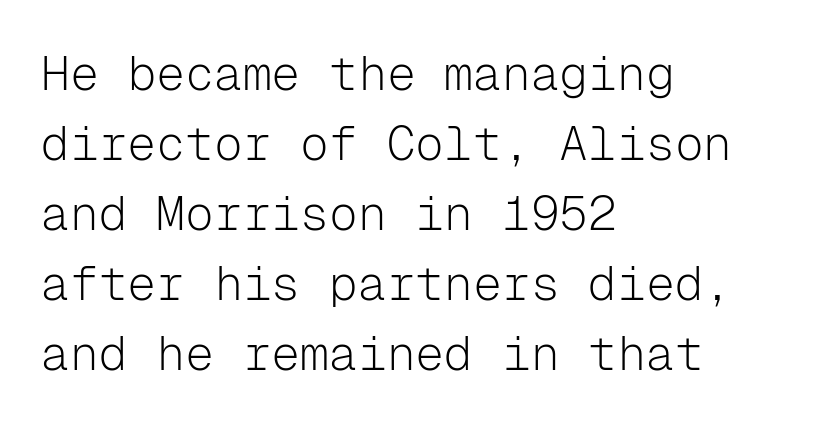
No letter is thick-stroked: the sample isn't bold. What stands out about the letter spacing? Nothing — it is the standard amount. Summary of vertical rhythm: regular, with standard interline spacing. Check under the words: just untouched page.
